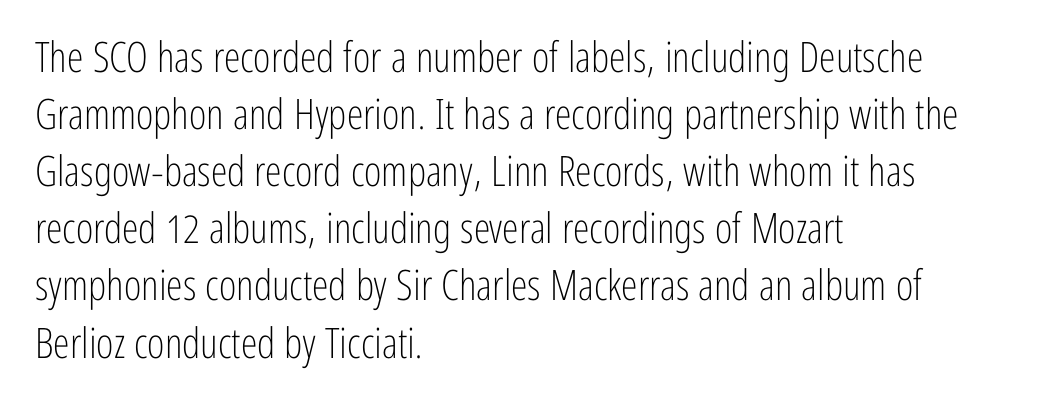
The image shows 42 px light, condensed sans-serif type, upright; set left-aligned, normal line spacing (1.36x), normal letter spacing, not underlined; low stroke contrast and a medium x-height.
